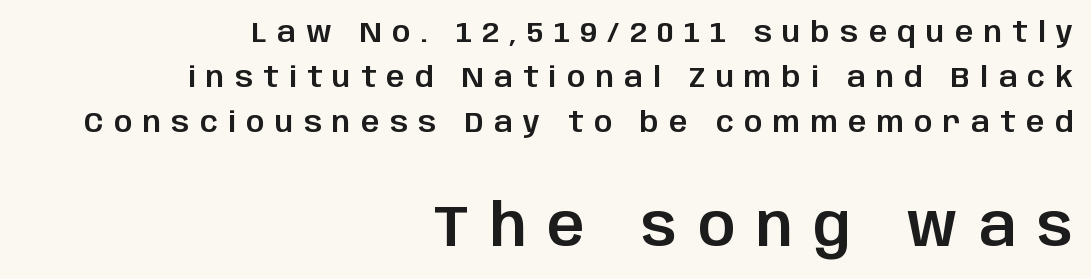
Notice how the stems are strictly vertical — no italics here. This sample has the flowing, uneven cadence of proportional lettering. The paragraph shown leans on its right margin. The lines sit at an ordinary, default distance from one another. The gap between lines stays unmarked. Letterform terminals end flat and unadorned throughout the passage.
